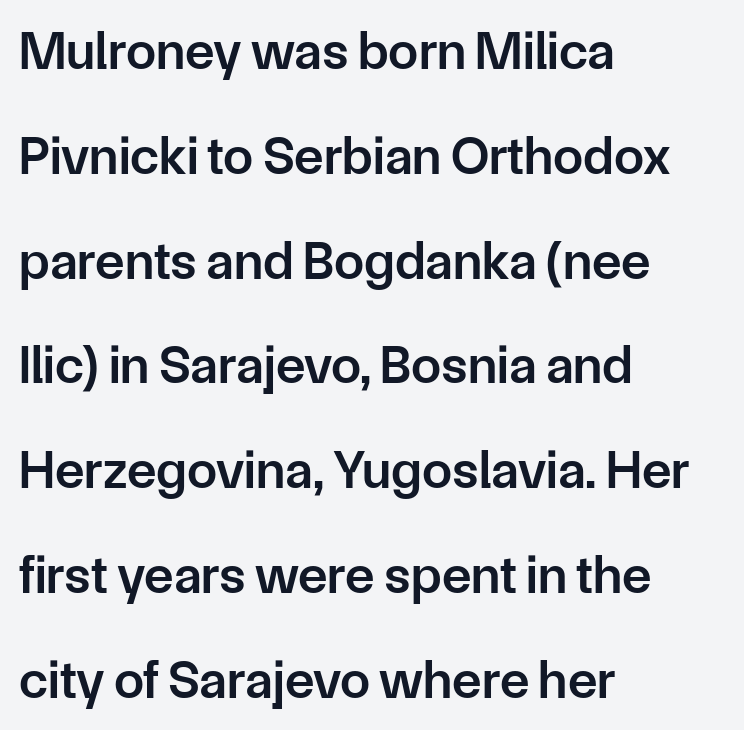
The image shows 54 px semibold sans-serif type, upright; set left-aligned, loose line spacing (1.94x), normal letter spacing, not underlined; low stroke contrast and a medium x-height.
